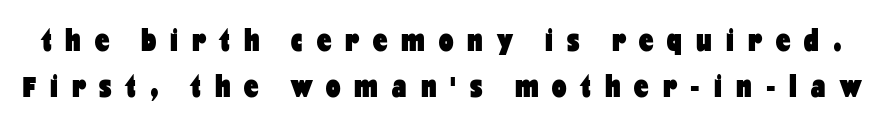
The image shows 32 px heavy, condensed sans-serif type, upright; set normal line spacing (1.44x), unusually wide letter spacing (+0.44 em), not underlined; low stroke contrast and a medium x-height.
